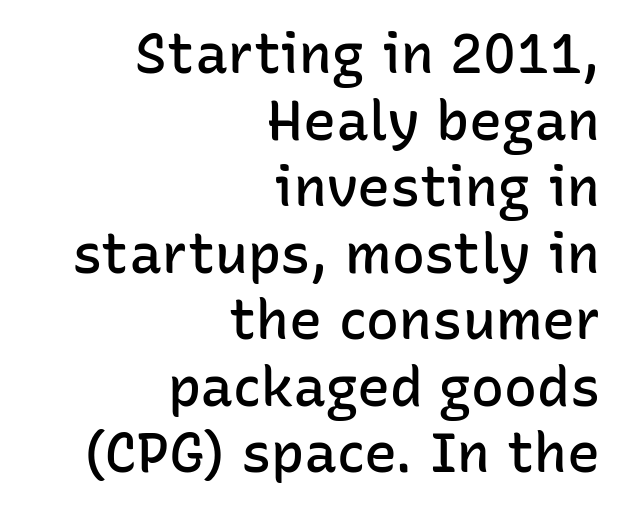
Glance below the letters and you will spot only blank space. The rag falls on the left side of this text block. The passage shown is typed in a proportional face where columns would drift. Note: no serifs on the glyphs. A typesetter would call this zero additional tracking. The letters stand upright; this is a roman face.
